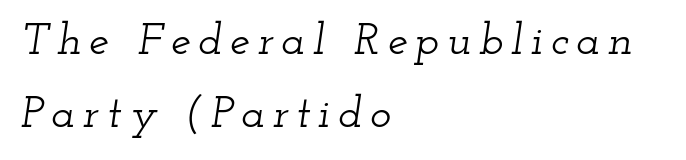
Q: Is the text italic (slanted)? A: Yes, it leans right by about 12 degrees.
Q: Is the typeface a serif or a sans-serif typeface? A: Serif.
Q: Is the text underlined? A: No.
Q: How is the paragraph aligned? A: Left-aligned.
Q: Is the spacing between lines tight, normal or loose? A: Normal.
Q: Width (condensed, normal, or wide)? A: Wide.
Q: Stroke contrast? A: Low.
Q: x-height? A: Small.
Q: Monospaced? A: No.
